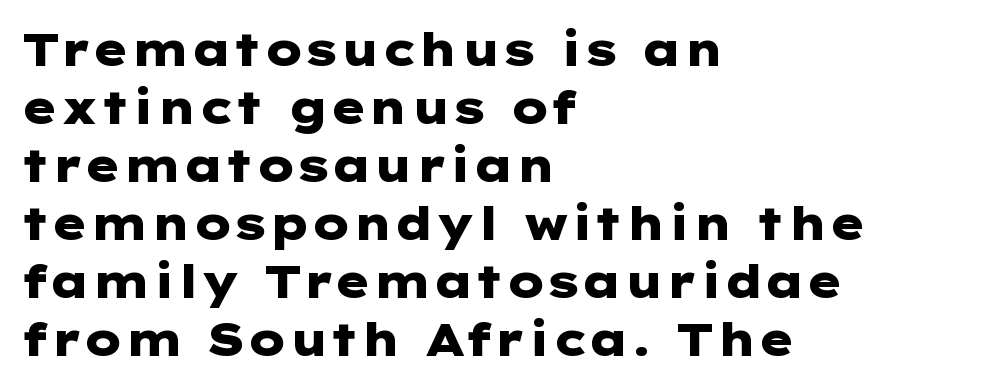
Strokes here are thick enough to call this a true bold. The baseline area is clear. This is sans-serif lettering, the kind often seen on screens and signage. Characters follow at the spacing the type designer built in. The letters stand straight up with perfectly vertical stems. The block of text has a typical density, with ordinary space between rows.
